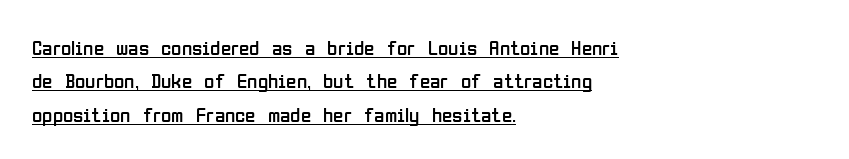
Q: Is the text bold? A: No.
Q: Is the text italic (slanted)? A: No, it is upright.
Q: Is the text underlined? A: Yes.
Q: How is the paragraph aligned? A: Left-aligned.
Q: Is the spacing between letters normal or unusually wide? A: Normal.
Q: Is the spacing between lines tight, normal or loose? A: Normal.
